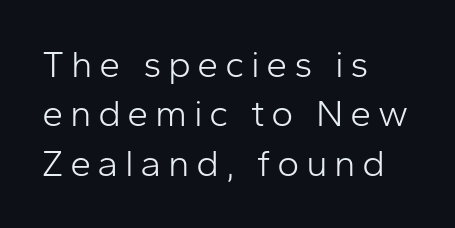
{"serif": "no", "italic": "no", "bold": "no", "weight": "light", "width": "normal", "stroke_contrast": "low", "x_height": "medium", "monospaced": "no", "underline": "no", "align": "left", "line_spacing": "normal", "line_spacing_ratio": 1.3, "glyph_px": 38}
